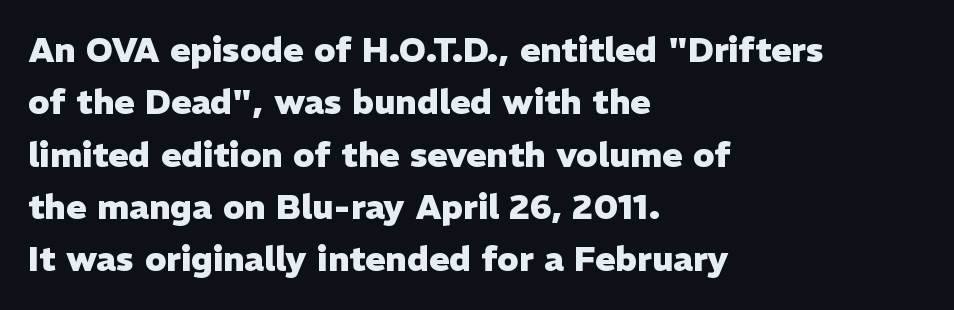
Q: Is the text bold? A: Yes.
Q: Is the text italic (slanted)? A: No, it is upright.
Q: Is the typeface a serif or a sans-serif typeface? A: Sans-serif.
Q: Is the text underlined? A: No.
Q: How is the paragraph aligned? A: Left-aligned.
Q: Is the spacing between letters normal or unusually wide? A: Normal.
Q: Is the spacing between lines tight, normal or loose? A: Normal.
Q: Width (condensed, normal, or wide)? A: Normal.
Q: Stroke contrast? A: Low.
Q: x-height? A: Medium.
Q: Monospaced? A: No.
